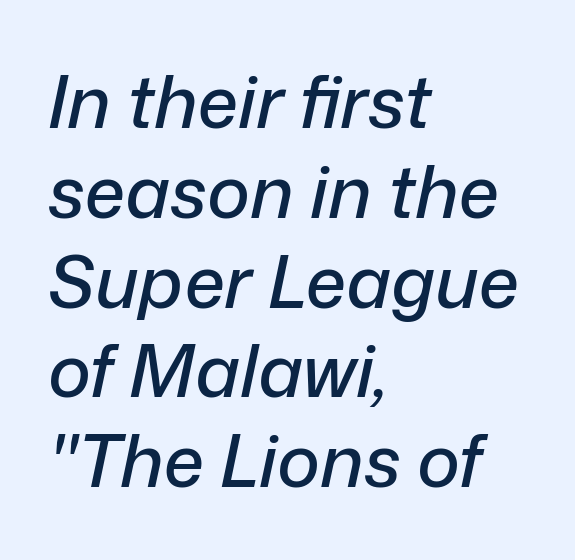
{"italic": "yes", "lean": "right", "slant_degrees": 12, "width": "normal", "stroke_contrast": "low", "x_height": "medium", "monospaced": "no", "underline": "no", "align": "left", "line_spacing_ratio": 1.23, "letter_spacing": "normal", "letter_spacing_em": 0.0, "glyph_px": 73}
